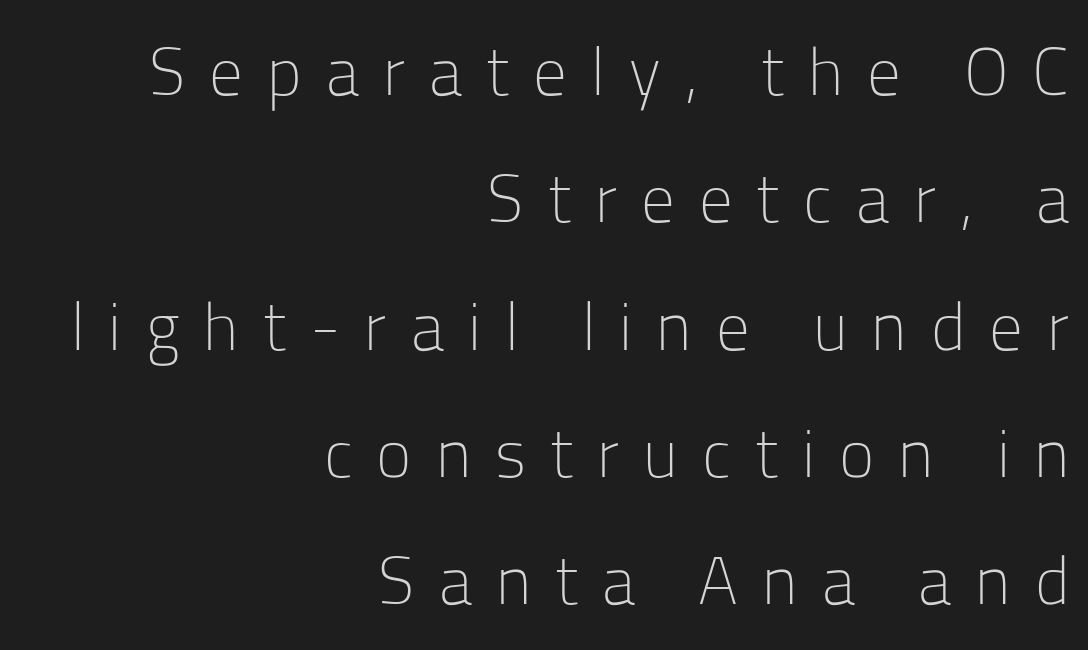
The image shows 67 px light sans-serif type, upright; set right-aligned, loose line spacing (1.9x), unusually wide letter spacing (+0.36 em), not underlined; low stroke contrast and a medium x-height.
